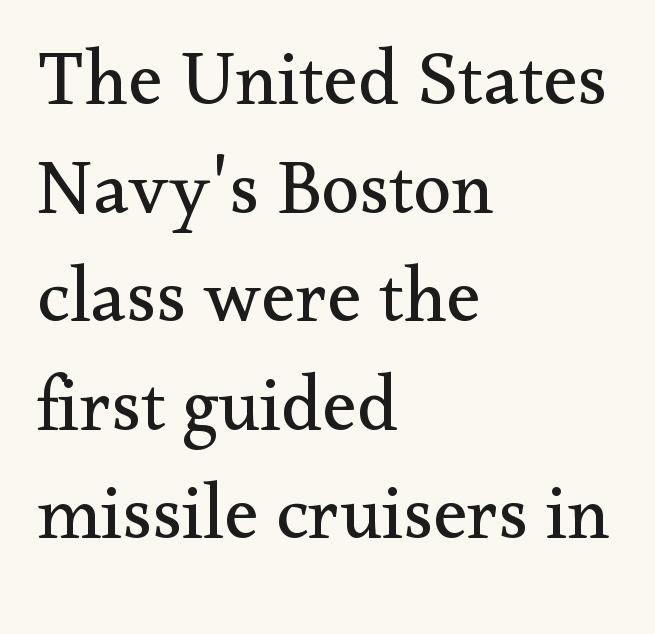
{"serif": "yes", "italic": "no", "bold": "no", "weight": "regular", "width": "normal", "stroke_contrast": "medium", "x_height": "small", "monospaced": "no", "underline": "no", "align": "left", "line_spacing": "normal", "line_spacing_ratio": 1.41, "letter_spacing": "normal", "letter_spacing_em": 0.0, "glyph_px": 77}
